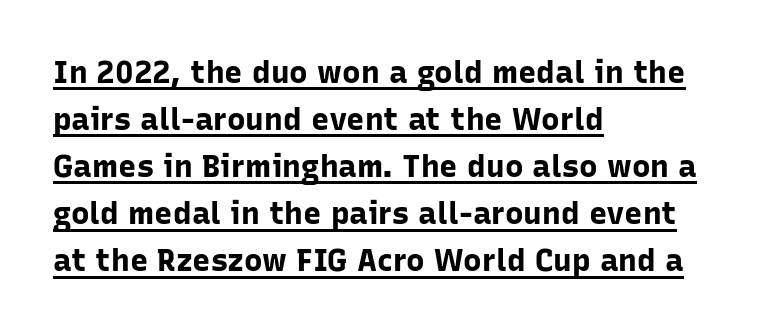
Q: Is the text bold? A: Yes.
Q: Is the text italic (slanted)? A: No, it is upright.
Q: Is the typeface a serif or a sans-serif typeface? A: Sans-serif.
Q: Is the text underlined? A: Yes.
Q: How is the paragraph aligned? A: Left-aligned.
Q: Is the spacing between letters normal or unusually wide? A: Normal.
Q: Is the spacing between lines tight, normal or loose? A: Normal.
Q: Width (condensed, normal, or wide)? A: Normal.
Q: Stroke contrast? A: Low.
Q: x-height? A: Medium.
Q: Monospaced? A: No.
